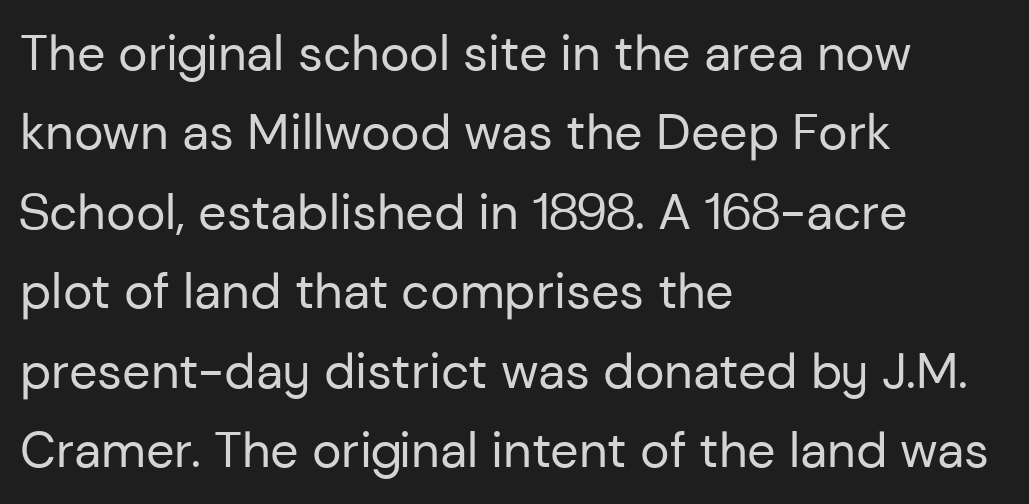
The image shows 50 px regular-weight sans-serif type, upright; set left-aligned, normal line spacing (1.59x), normal letter spacing, not underlined; low stroke contrast and a medium x-height.
